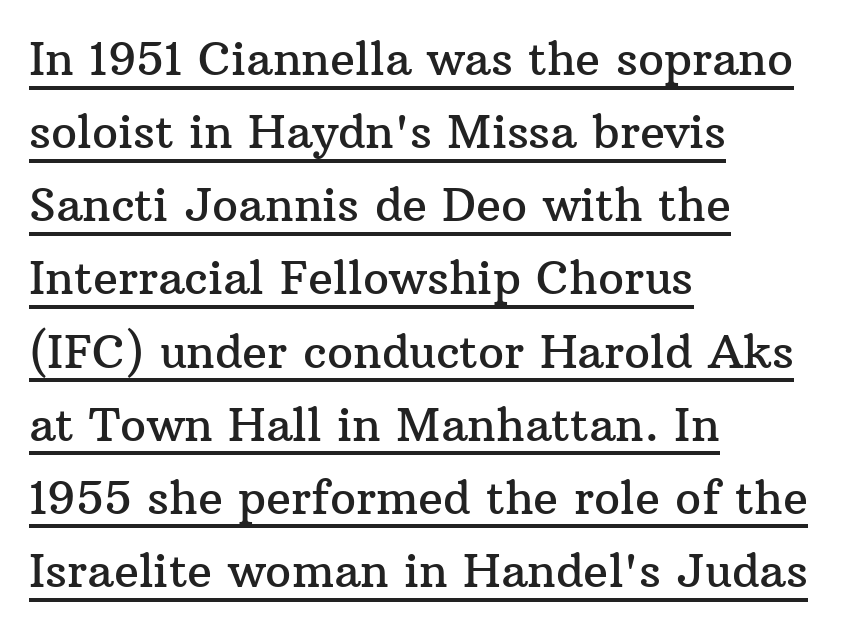
Q: Is the text italic (slanted)? A: No, it is upright.
Q: Is the typeface a serif or a sans-serif typeface? A: Serif.
Q: Is the text underlined? A: Yes.
Q: How is the paragraph aligned? A: Left-aligned.
Q: Is the spacing between letters normal or unusually wide? A: Normal.
Q: Is the spacing between lines tight, normal or loose? A: Normal.
Q: Width (condensed, normal, or wide)? A: Normal.
Q: Stroke contrast? A: Medium.
Q: x-height? A: Medium.
Q: Monospaced? A: No.
